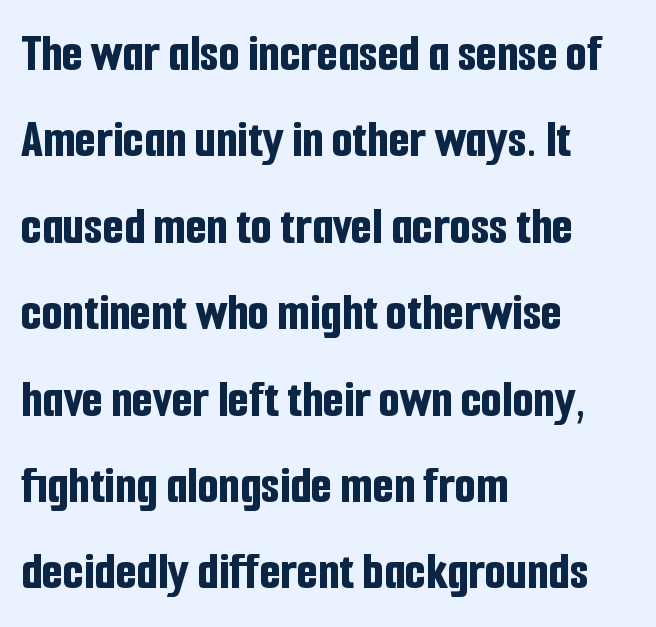
Q: Is the text bold? A: Yes.
Q: Is the text italic (slanted)? A: No, it is upright.
Q: Is the typeface a serif or a sans-serif typeface? A: Sans-serif.
Q: Is the text underlined? A: No.
Q: How is the paragraph aligned? A: Left-aligned.
Q: Is the spacing between letters normal or unusually wide? A: Normal.
Q: Is the spacing between lines tight, normal or loose? A: Normal.
Q: Width (condensed, normal, or wide)? A: Condensed.
Q: Stroke contrast? A: Low.
Q: x-height? A: Medium.
Q: Monospaced? A: No.
